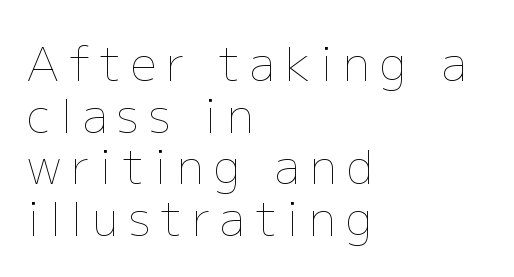
Short note: letters widely spaced. Horizontally, the lines are justified to the leading edge only. Is the stroke heavy? The answer is a plain regular-or-lighter. Each letter keeps its own natural width here, so spacing adapts to shape. Descender tails drop into unmarked territory.
